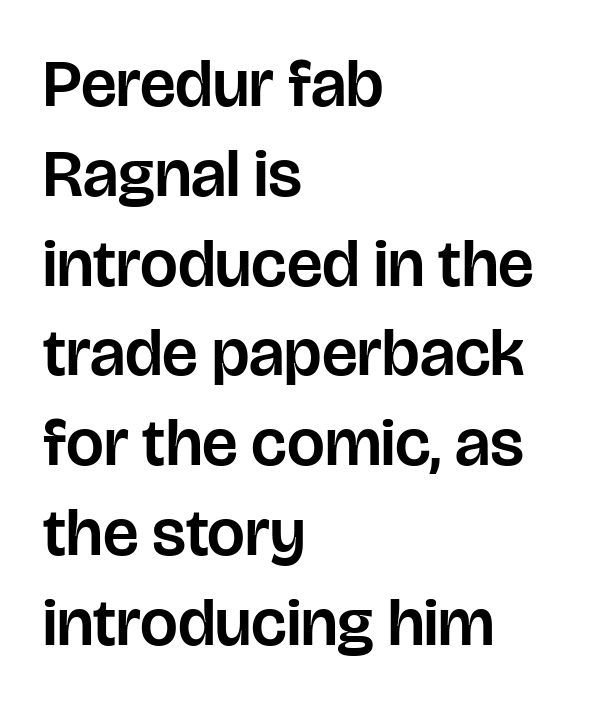
Notice how the stems are strictly vertical — no italics here. The glyphs are unaccompanied by any horizontal stroke below them. There is no visible air inserted between adjacent glyphs. A typesetter would call this leading conventional body-copy spacing. Notice how the passage keeps a crisp vertical edge on the left only.
